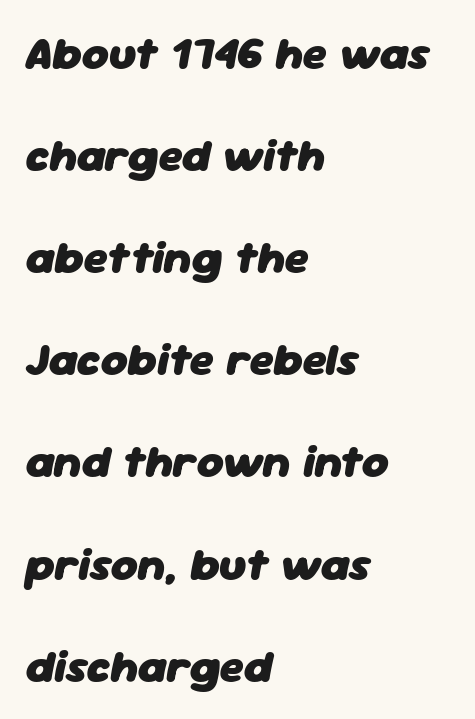
Q: Is the text bold? A: Yes.
Q: Is the text italic (slanted)? A: Yes, it leans right by about 11 degrees.
Q: Is the text underlined? A: No.
Q: How is the paragraph aligned? A: Left-aligned.
Q: Is the spacing between letters normal or unusually wide? A: Normal.
Q: Is the spacing between lines tight, normal or loose? A: Loose.
Q: Width (condensed, normal, or wide)? A: Normal.
Q: Stroke contrast? A: Low.
Q: x-height? A: Medium.
Q: Monospaced? A: No.
